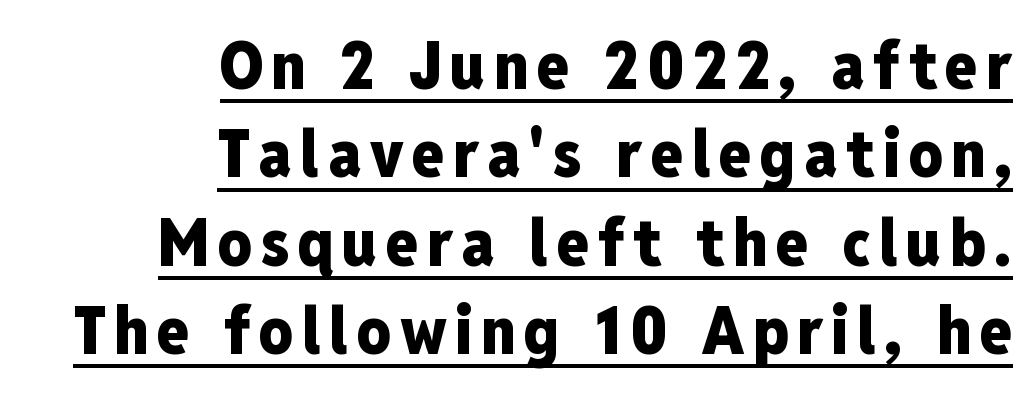
Q: Is the text bold? A: Yes.
Q: Is the text italic (slanted)? A: No, it is upright.
Q: Is the typeface a serif or a sans-serif typeface? A: Sans-serif.
Q: Is the text underlined? A: Yes.
Q: How is the paragraph aligned? A: Right-aligned.
Q: Is the spacing between lines tight, normal or loose? A: Normal.
Q: Width (condensed, normal, or wide)? A: Condensed.
Q: Stroke contrast? A: Low.
Q: x-height? A: Medium.
Q: Monospaced? A: No.
